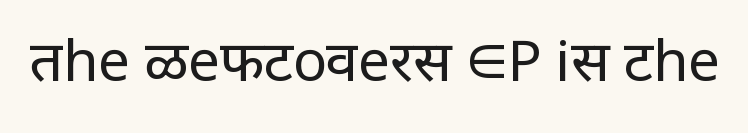
{"serif": "no", "italic": "no", "bold": "no", "weight": "regular", "width": "normal", "stroke_contrast": "low", "x_height": "large", "monospaced": "no", "underline": "no", "letter_spacing": "normal", "letter_spacing_em": 0.0, "glyph_px": 57}
